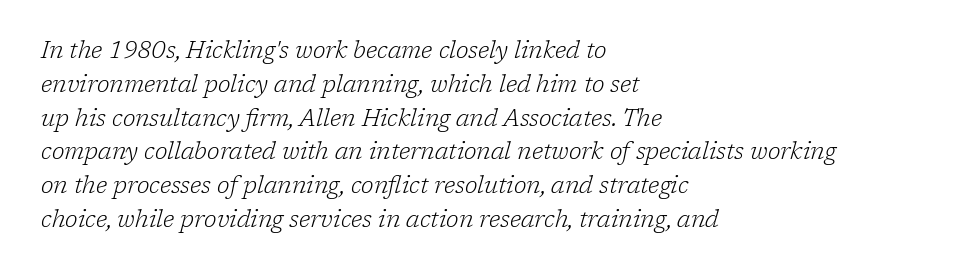
The image shows 23 px text type, italic (leaning right); set left-aligned, normal line spacing (1.47x), normal letter spacing, not underlined.
